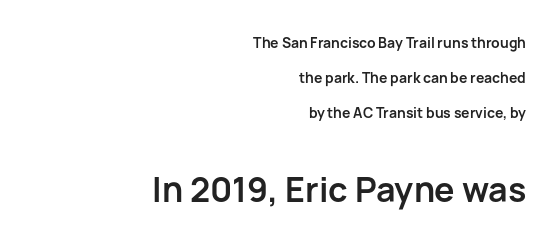
{"serif": "no", "italic": "no", "bold": "yes", "weight": "semibold", "width": "normal", "stroke_contrast": "low", "x_height": "medium", "monospaced": "no", "underline": "no", "align": "right", "line_spacing": "loose", "line_spacing_ratio": 2.5, "letter_spacing": "normal", "letter_spacing_em": 0.0, "larger_block": "second", "size_ratio": 2.43, "glyph_px": 34}
